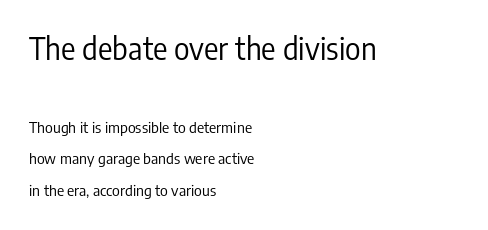
{"serif": "no", "italic": "no", "bold": "no", "weight": "regular", "width": "condensed", "stroke_contrast": "low", "x_height": "medium", "monospaced": "no", "underline": "no", "align": "left", "line_spacing": "loose", "line_spacing_ratio": 2.12, "letter_spacing": "normal", "letter_spacing_em": 0.0, "larger_block": "first", "size_ratio": 2.0, "glyph_px": 30}
